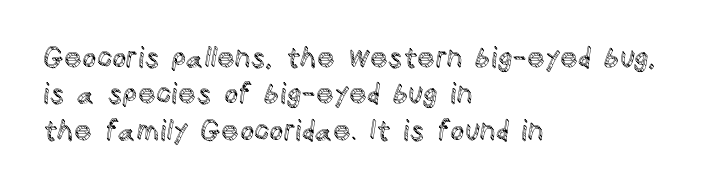
The image shows 28 px text type; set left-aligned, normal line spacing (1.3x), normal letter spacing, not underlined; a large x-height.
